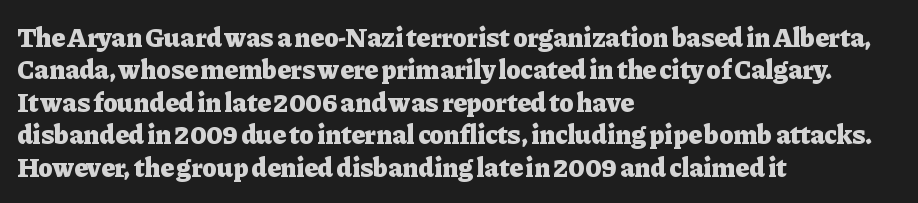
The image shows 27 px bold type, upright; set left-aligned, line spacing 1.2x, normal letter spacing, not underlined.
